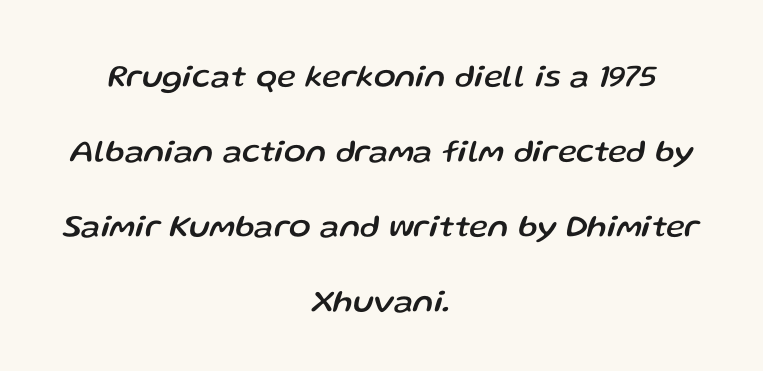
{"italic": "yes", "lean": "right", "slant_degrees": 13, "width": "normal", "stroke_contrast": "low", "x_height": "medium", "monospaced": "no", "underline": "no", "align": "center", "line_spacing": "loose", "line_spacing_ratio": 2.34, "letter_spacing": "normal", "letter_spacing_em": 0.0, "glyph_px": 32}
